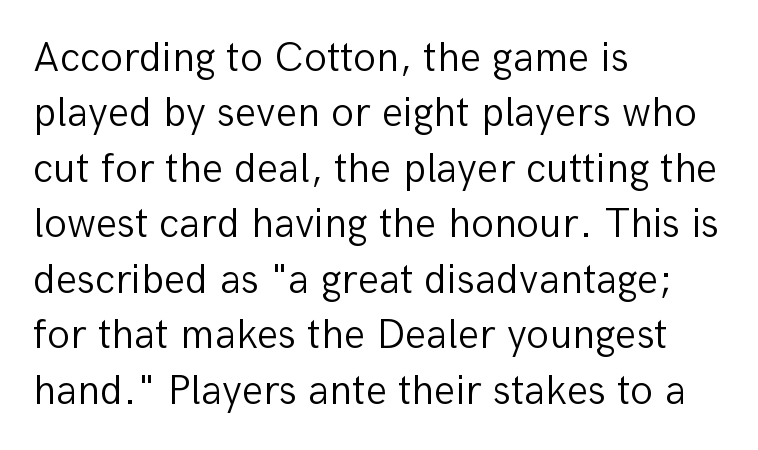
The image shows 42 px light sans-serif type, upright; set left-aligned, normal line spacing (1.32x), normal letter spacing, not underlined; low stroke contrast and a medium x-height.
